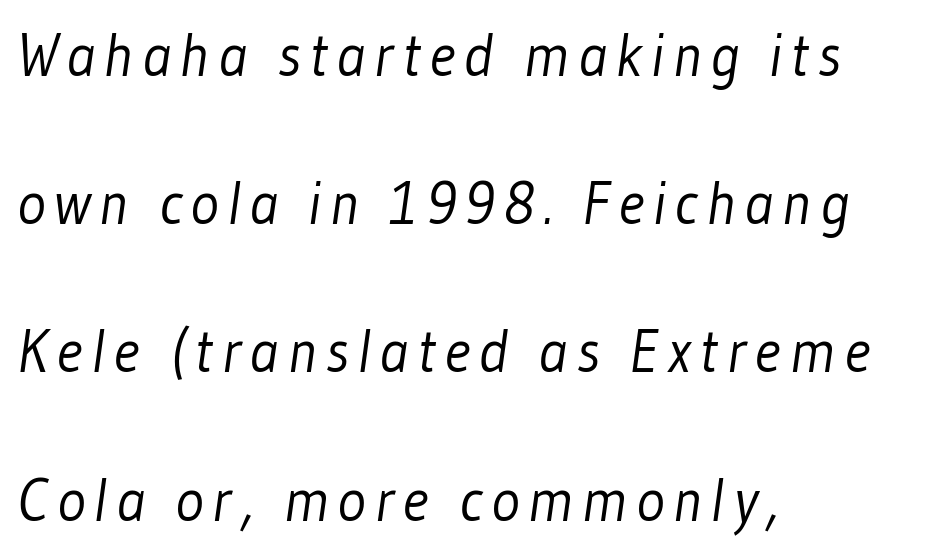
Q: Is the text bold? A: No.
Q: Is the typeface a serif or a sans-serif typeface? A: Sans-serif.
Q: Is the text underlined? A: No.
Q: How is the paragraph aligned? A: Left-aligned.
Q: Is the spacing between lines tight, normal or loose? A: Loose.
Q: Width (condensed, normal, or wide)? A: Condensed.
Q: Stroke contrast? A: Low.
Q: x-height? A: Medium.
Q: Monospaced? A: No.
